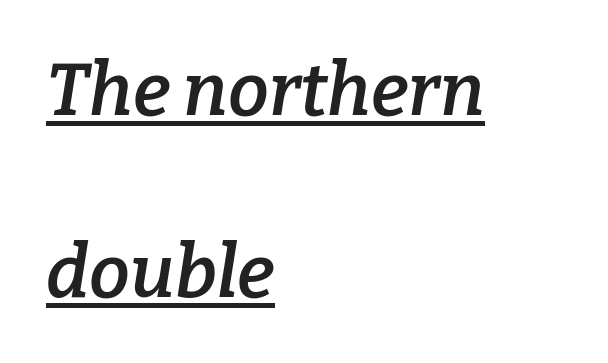
Q: Is the text bold? A: Semi-bold.
Q: Is the text italic (slanted)? A: Yes, it leans right by about 9 degrees.
Q: Is the typeface a serif or a sans-serif typeface? A: Serif.
Q: Is the text underlined? A: Yes.
Q: How is the paragraph aligned? A: Left-aligned.
Q: Is the spacing between letters normal or unusually wide? A: Normal.
Q: Is the spacing between lines tight, normal or loose? A: Loose.
Q: Width (condensed, normal, or wide)? A: Normal.
Q: Stroke contrast? A: Low.
Q: x-height? A: Medium.
Q: Monospaced? A: No.
